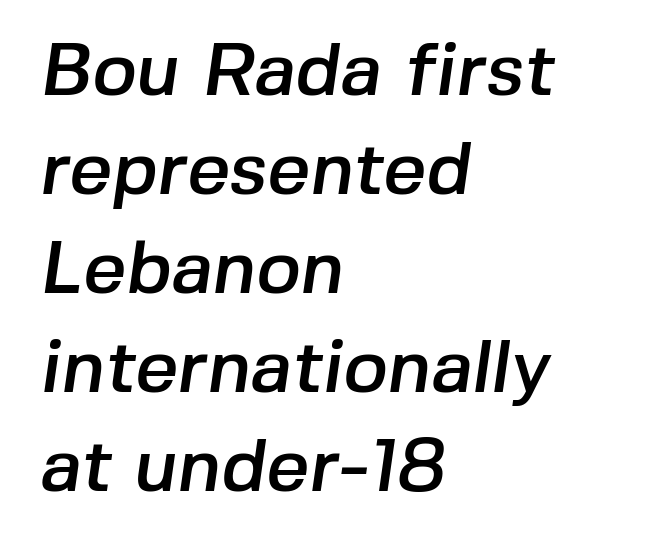
The image shows 75 px sans-serif type; set left-aligned, normal line spacing (1.32x), normal letter spacing, not underlined; low stroke contrast and a medium x-height.
